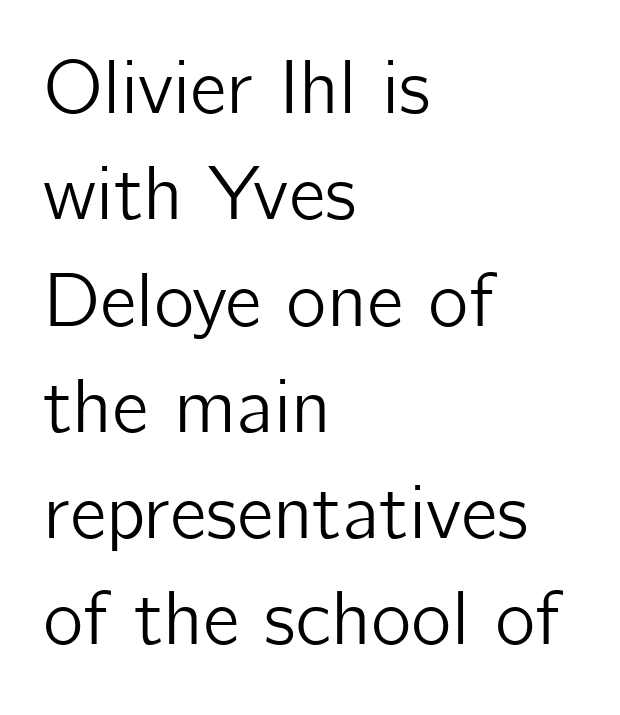
{"serif": "no", "italic": "no", "width": "normal", "stroke_contrast": "low", "x_height": "medium", "monospaced": "no", "underline": "no", "align": "left", "line_spacing": "normal", "line_spacing_ratio": 1.38, "letter_spacing": "normal", "letter_spacing_em": 0.0, "glyph_px": 77}
